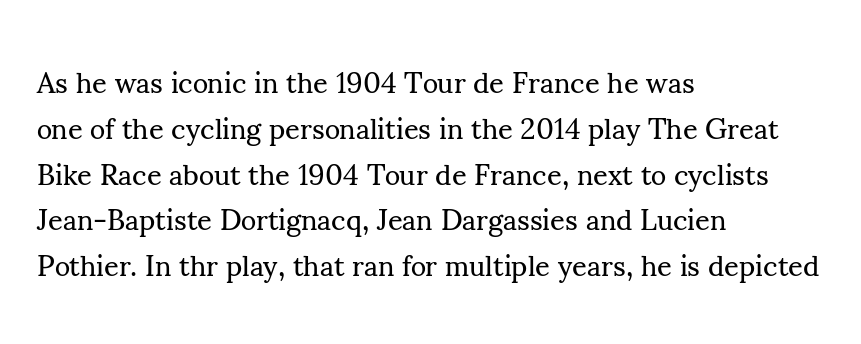
The image shows 29 px regular-weight serif type, upright; set left-aligned, normal line spacing (1.58x), normal letter spacing, not underlined; medium stroke contrast and a small x-height.
